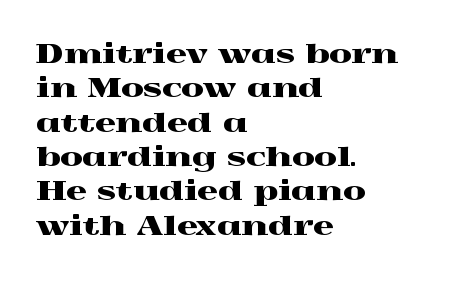
Q: Is the text italic (slanted)? A: No, it is upright.
Q: Is the text underlined? A: No.
Q: How is the paragraph aligned? A: Left-aligned.
Q: Is the spacing between letters normal or unusually wide? A: Normal.
Q: Is the spacing between lines tight, normal or loose? A: Normal.
